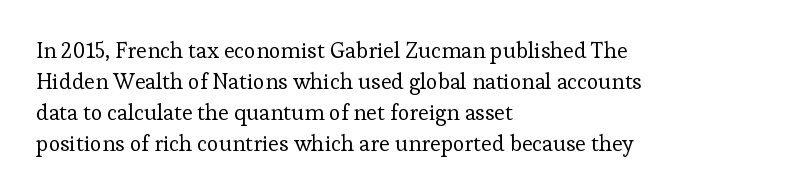
Q: Is the text bold? A: No.
Q: Is the text italic (slanted)? A: No, it is upright.
Q: Is the text underlined? A: No.
Q: How is the paragraph aligned? A: Left-aligned.
Q: Is the spacing between letters normal or unusually wide? A: Normal.
Q: Is the spacing between lines tight, normal or loose? A: Normal.
